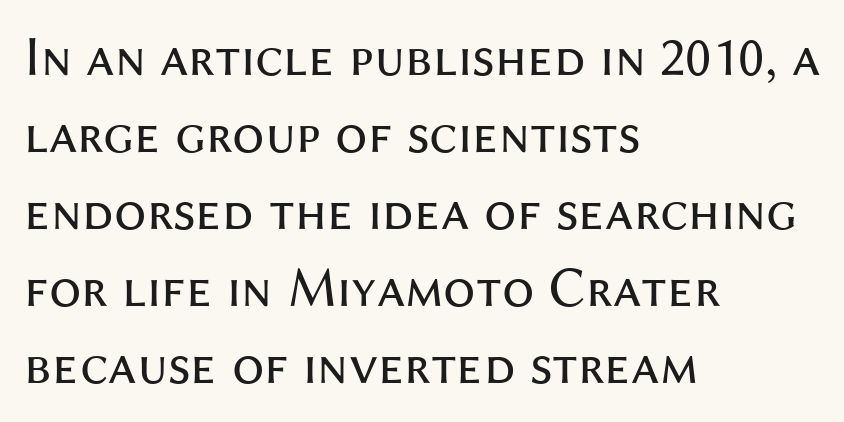
Spacing between characters is what you'd get straight out of the box. No feet cap the strokes, marking this as sans-serif type. Whoever set this chose a conventional vertical rhythm. The typography opts for an upright posture over an oblique one. The font is comparable to plain body text, perhaps lighter.
